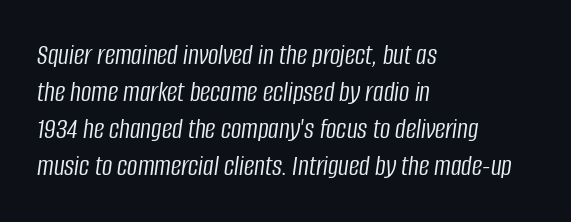
Letter spacing: default. If you measured baseline to baseline, you'd find a middling distance. This reads as an unemphasized weight, regular at the heaviest. Words float on clear page, feet unadorned.
